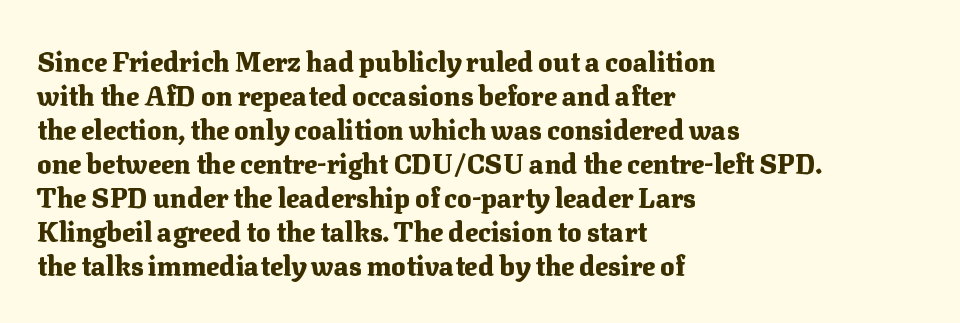
The image shows 27 px bold type, upright; set left-aligned, normal line spacing (1.26x), normal letter spacing, not underlined.
